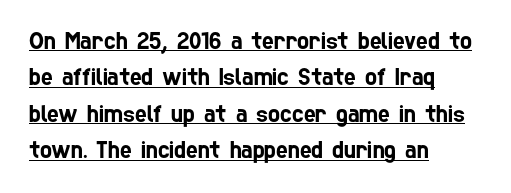
Q: Is the text underlined? A: Yes.
Q: How is the paragraph aligned? A: Left-aligned.
Q: Is the spacing between letters normal or unusually wide? A: Normal.
Q: Is the spacing between lines tight, normal or loose? A: Normal.
